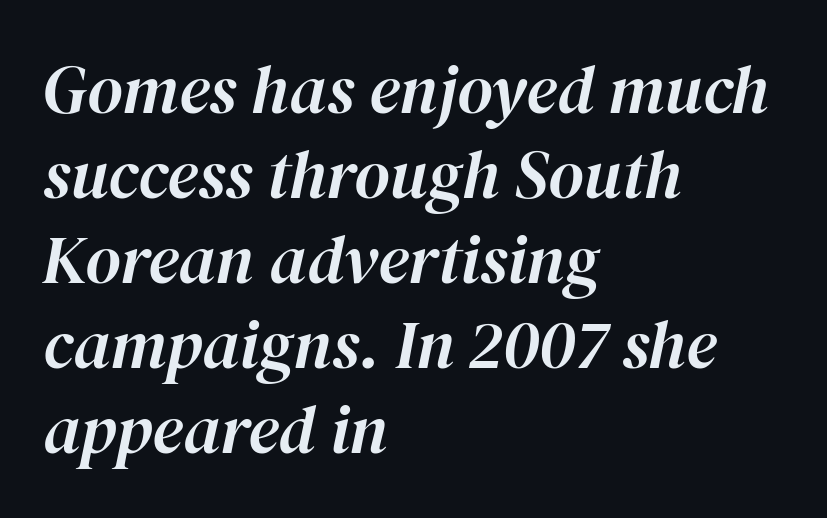
Q: Is the text italic (slanted)? A: Yes, it leans right by about 12 degrees.
Q: Is the text underlined? A: No.
Q: How is the paragraph aligned? A: Left-aligned.
Q: Is the spacing between letters normal or unusually wide? A: Normal.
Q: Is the spacing between lines tight, normal or loose? A: Normal.
Q: Width (condensed, normal, or wide)? A: Normal.
Q: Stroke contrast? A: High.
Q: x-height? A: Medium.
Q: Monospaced? A: No.
